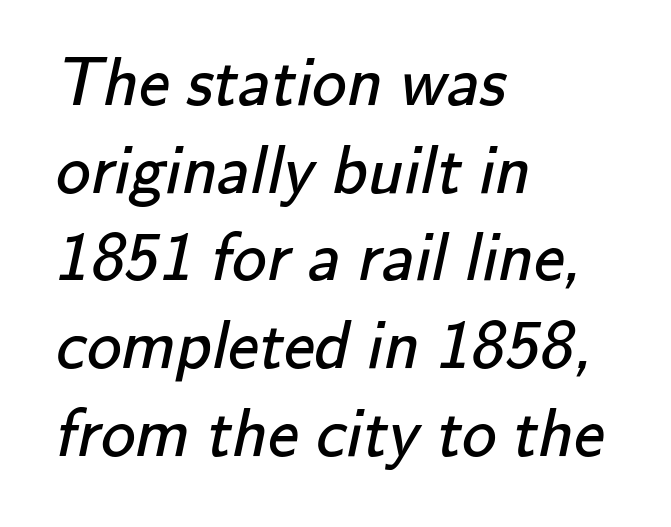
The image shows 69 px regular-weight sans-serif type; set left-aligned, normal line spacing (1.27x), normal letter spacing, not underlined; low stroke contrast and a small x-height.
